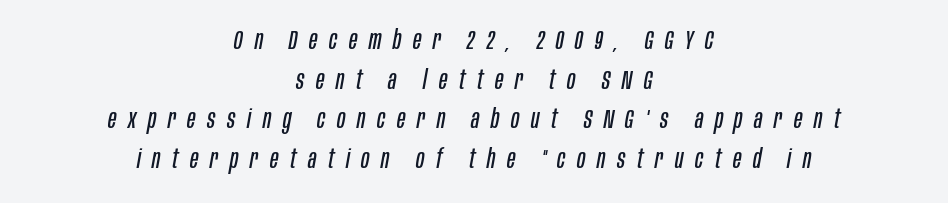
This reads as an unemphasized weight, regular at the heaviest. Line starts and ends both wander, symmetrically. Look at the tracking — it's clearly loosened, letters drifting apart. Italic: yes, the glyphs are oblique. The string is rendered with underlining switched off. Whoever set this chose a conventional vertical rhythm.
